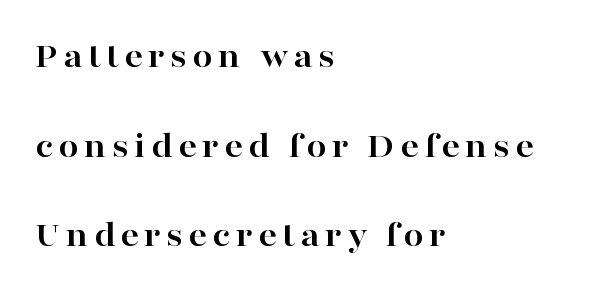
The image shows 36 px bold, wide serif type, upright; set left-aligned, loose line spacing (2.49x), not underlined; high stroke contrast and a medium x-height.
